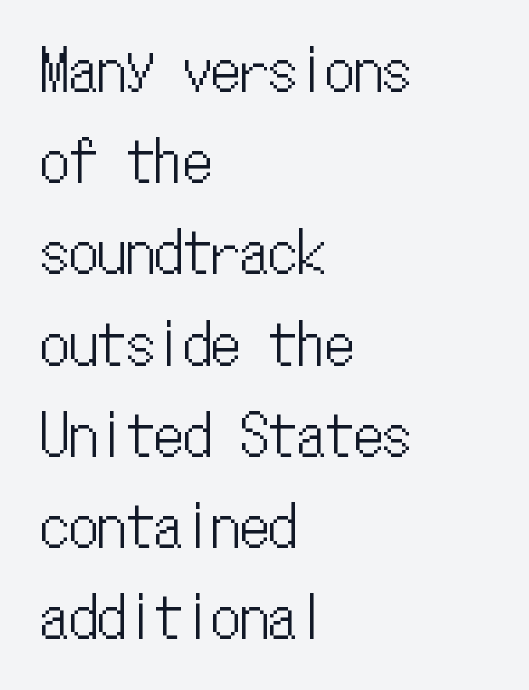
{"italic": "no", "width": "condensed", "stroke_contrast": "low", "x_height": "medium", "monospaced": "yes", "underline": "no", "align": "left", "line_spacing": "normal", "line_spacing_ratio": 1.6, "letter_spacing": "normal", "letter_spacing_em": 0.0, "glyph_px": 57}
